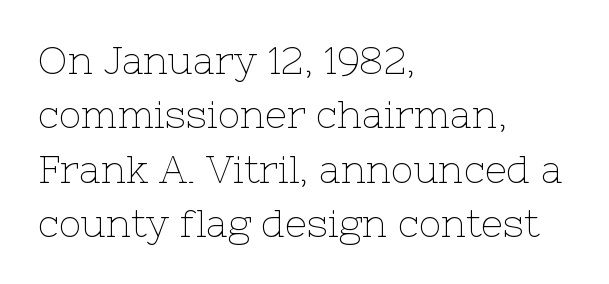
Does the leading feel generous? No, just average. This sample uses plain, unmodified letter spacing. Plain, unruled lines of type. Spacing verdict: proportional, widths tailored to each character.
